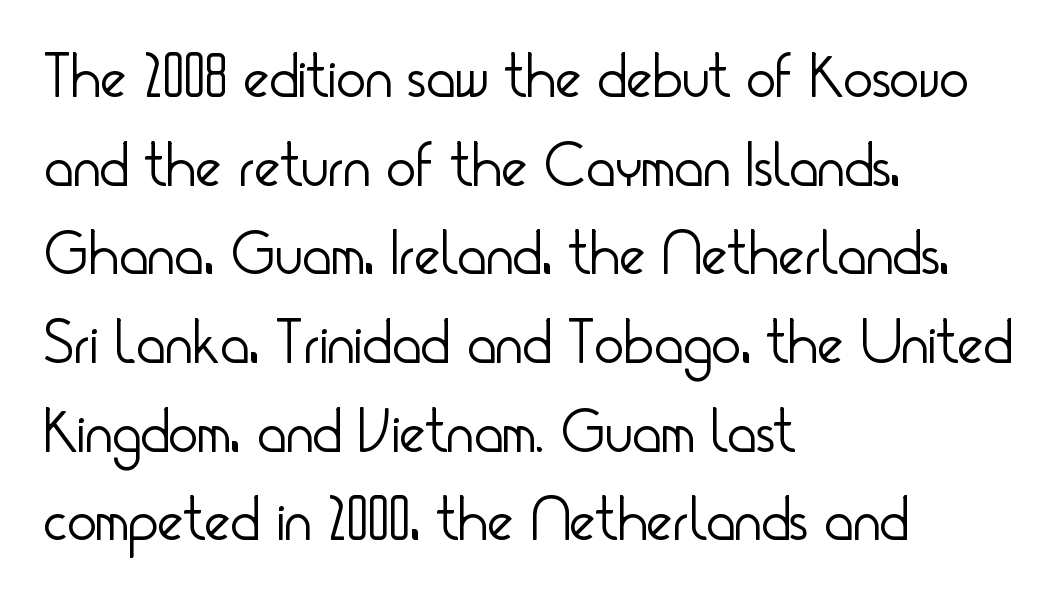
Q: Is the text bold? A: No.
Q: Is the text italic (slanted)? A: No, it is upright.
Q: Is the typeface a serif or a sans-serif typeface? A: Sans-serif.
Q: Is the text underlined? A: No.
Q: How is the paragraph aligned? A: Left-aligned.
Q: Is the spacing between letters normal or unusually wide? A: Normal.
Q: Is the spacing between lines tight, normal or loose? A: Normal.
Q: Width (condensed, normal, or wide)? A: Condensed.
Q: Stroke contrast? A: Low.
Q: x-height? A: Small.
Q: Monospaced? A: No.
